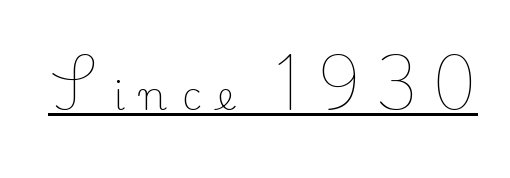
Someone cranked the tracking dial way up on this one. Rendered with straight, roman letterforms. The designer went with a serif here, giving each stem small feet. These glyphs show unthickened strokes, regular width or finer. You could not count columns in this text — the font is proportionally spaced. A baseline rule has been typeset under these characters.
